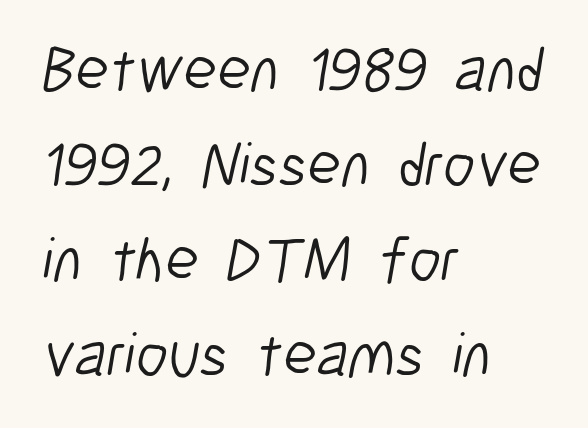
The image shows 62 px light, condensed sans-serif type; set left-aligned, normal line spacing (1.53x), normal letter spacing, not underlined; low stroke contrast and a medium x-height.
